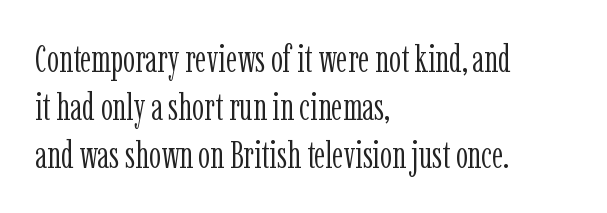
{"serif": "yes", "italic": "no", "bold": "no", "weight": "light", "width": "condensed", "stroke_contrast": "low", "x_height": "medium", "monospaced": "no", "underline": "no", "align": "left", "line_spacing": "normal", "line_spacing_ratio": 1.26, "letter_spacing": "normal", "letter_spacing_em": 0.0, "glyph_px": 38}
